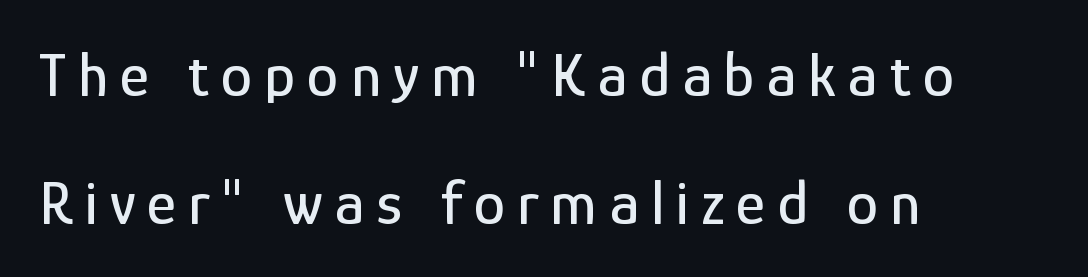
The image shows 63 px condensed sans-serif type, upright; set left-aligned, loose line spacing (2.03x), not underlined; low stroke contrast and a medium x-height.
